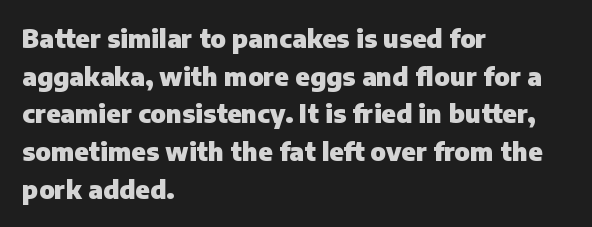
The image shows 25 px bold type, upright; set left-aligned, normal line spacing (1.51x), normal letter spacing, not underlined.
